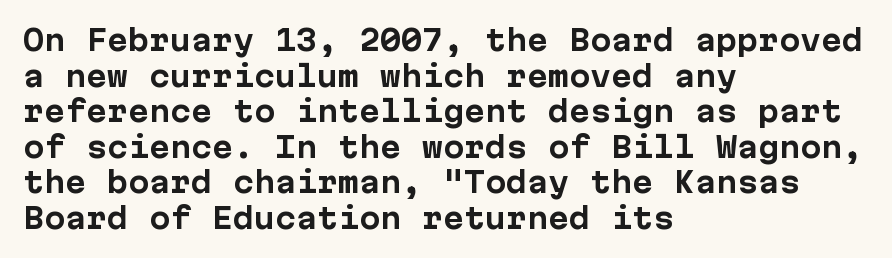
Q: Is the text bold? A: Yes.
Q: Is the text italic (slanted)? A: No, it is upright.
Q: Is the typeface a serif or a sans-serif typeface? A: Sans-serif.
Q: Is the text underlined? A: No.
Q: How is the paragraph aligned? A: Left-aligned.
Q: Is the spacing between letters normal or unusually wide? A: Normal.
Q: Is the spacing between lines tight, normal or loose? A: Normal.
Q: Width (condensed, normal, or wide)? A: Normal.
Q: Stroke contrast? A: Low.
Q: x-height? A: Medium.
